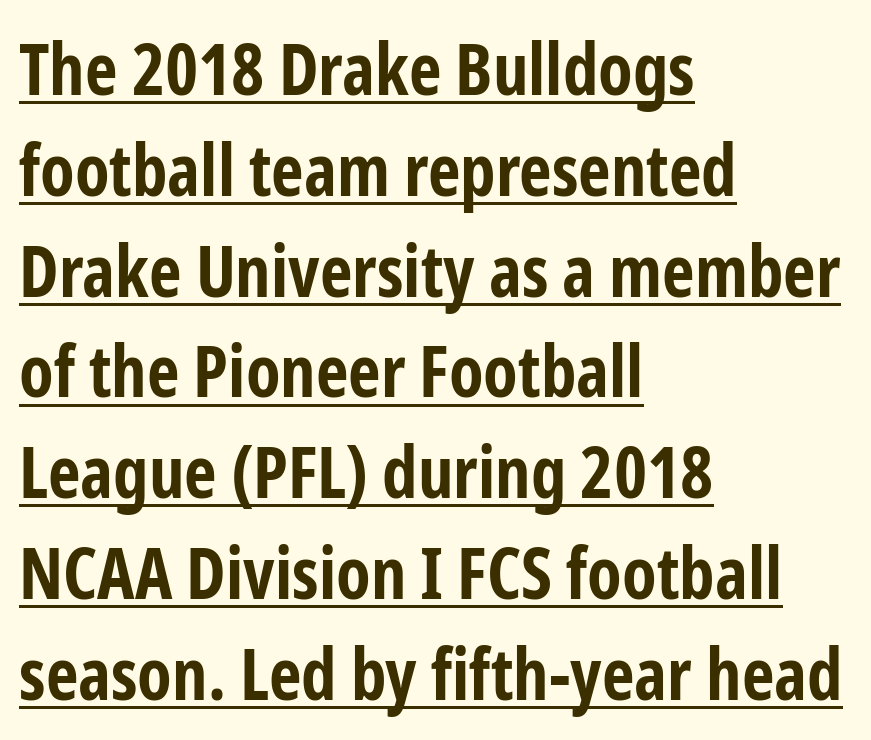
The image shows 71 px bold, condensed sans-serif type, upright; set left-aligned, normal line spacing (1.42x), normal letter spacing, underlined; low stroke contrast and a medium x-height.
